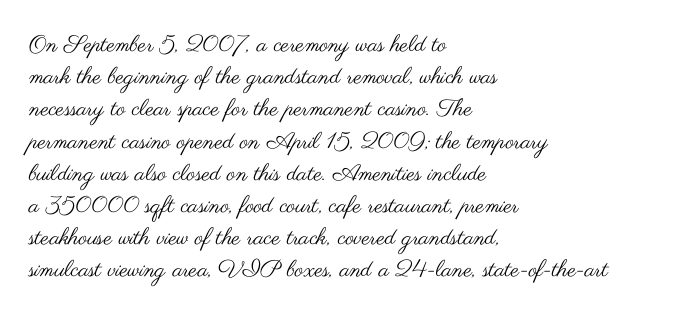
{"bold": "no", "underline": "no", "align": "left", "line_spacing": "normal", "line_spacing_ratio": 1.4, "letter_spacing": "normal", "letter_spacing_em": 0.0, "glyph_px": 23}
